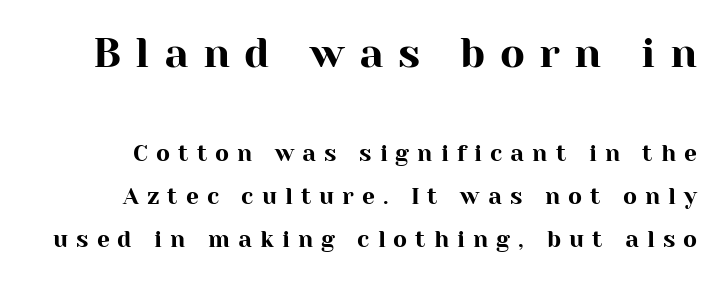
Q: Is the text italic (slanted)? A: No, it is upright.
Q: Is the typeface a serif or a sans-serif typeface? A: Serif.
Q: Is the text underlined? A: No.
Q: Is the spacing between letters normal or unusually wide? A: Unusually wide.
Q: Which block of text is set in a larger size, the first (top) or the second (bottom)? A: The first (top) one.
Q: Width (condensed, normal, or wide)? A: Normal.
Q: Stroke contrast? A: High.
Q: x-height? A: Medium.
Q: Monospaced? A: No.
